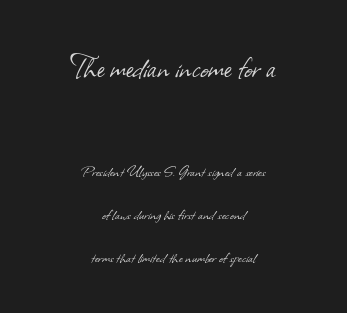
{"serif": "no", "bold": "no", "weight": "light", "width": "normal", "stroke_contrast": "low", "x_height": "small", "monospaced": "no", "underline": "no", "align": "center", "line_spacing": "loose", "line_spacing_ratio": 2.41, "letter_spacing": "normal", "letter_spacing_em": 0.0, "larger_block": "first", "size_ratio": 2.0, "glyph_px": 36}
